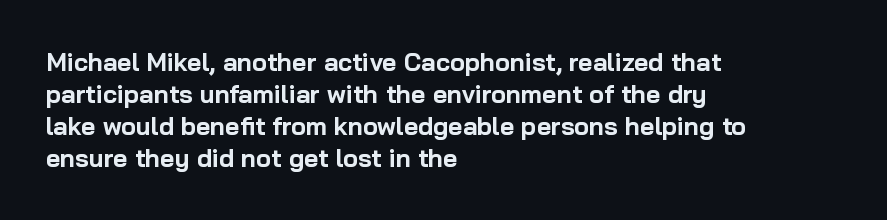
{"italic": "no", "bold": "yes", "underline": "no", "align": "left", "line_spacing": "normal", "line_spacing_ratio": 1.28, "letter_spacing": "normal", "letter_spacing_em": 0.0, "glyph_px": 25}
